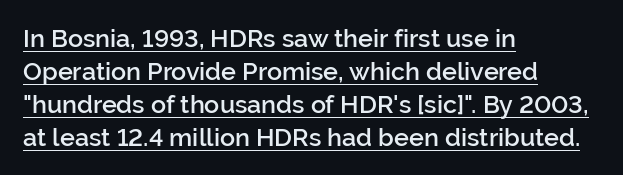
The line-height multiplier appears to be the usual default. A classic flush-left, rag-right setting is used for this passage. This sample uses plain, unmodified letter spacing. A fair bit of extra ink — the face is semibold, not bold. Decoration check: the copy is underlined.
